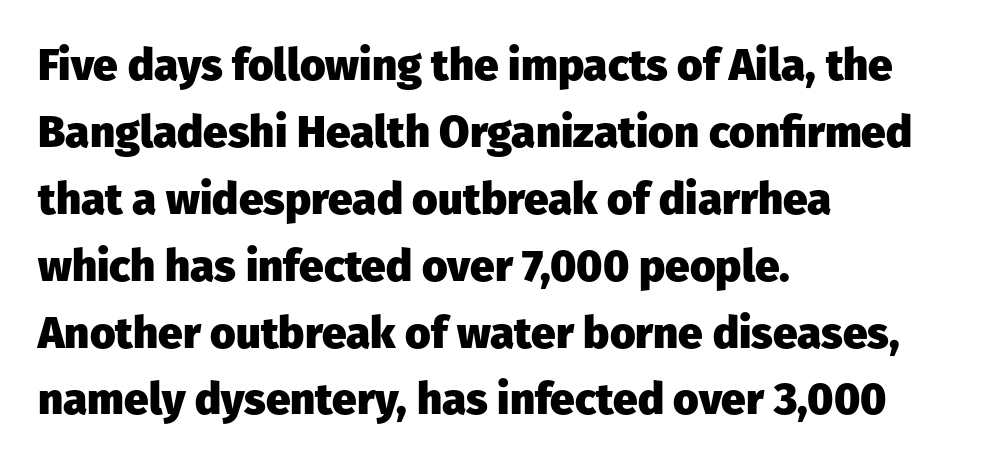
{"serif": "no", "italic": "no", "bold": "yes", "weight": "heavy", "width": "normal", "stroke_contrast": "low", "x_height": "medium", "monospaced": "no", "underline": "no", "align": "left", "line_spacing": "normal", "line_spacing_ratio": 1.52, "letter_spacing": "normal", "letter_spacing_em": 0.0, "glyph_px": 44}
